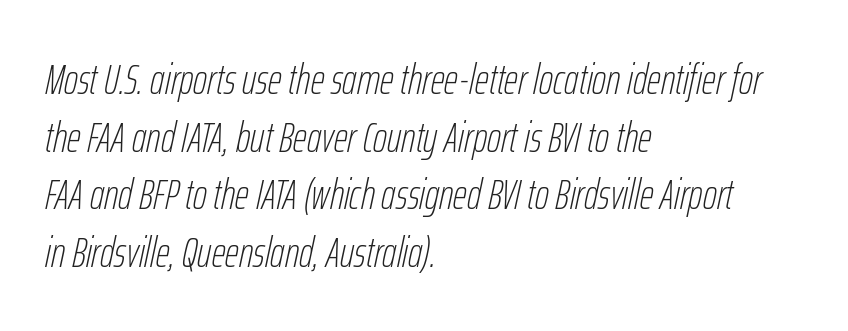
Q: Is the text bold? A: No.
Q: Is the text italic (slanted)? A: Yes, it leans right by about 12 degrees.
Q: Is the text underlined? A: No.
Q: How is the paragraph aligned? A: Left-aligned.
Q: Is the spacing between letters normal or unusually wide? A: Normal.
Q: Is the spacing between lines tight, normal or loose? A: Normal.
Q: Width (condensed, normal, or wide)? A: Condensed.
Q: Stroke contrast? A: Low.
Q: x-height? A: Medium.
Q: Monospaced? A: No.
